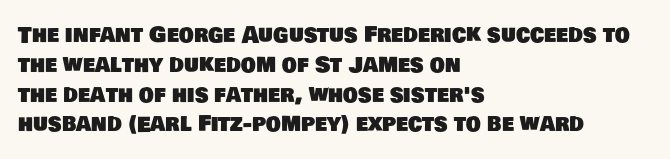
Q: Is the text underlined? A: No.
Q: How is the paragraph aligned? A: Left-aligned.
Q: Is the spacing between letters normal or unusually wide? A: Normal.
Q: Is the spacing between lines tight, normal or loose? A: Normal.
